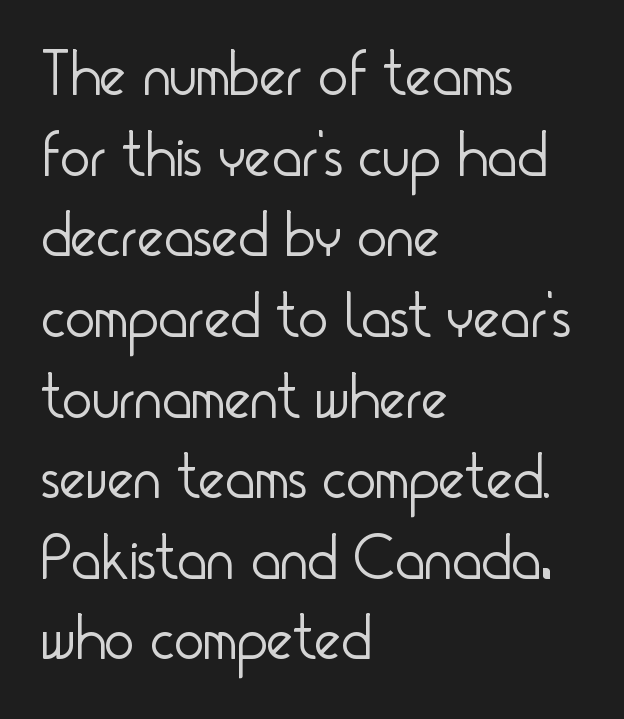
Q: Is the text bold? A: No.
Q: Is the text italic (slanted)? A: No, it is upright.
Q: Is the typeface a serif or a sans-serif typeface? A: Sans-serif.
Q: Is the text underlined? A: No.
Q: How is the paragraph aligned? A: Left-aligned.
Q: Is the spacing between letters normal or unusually wide? A: Normal.
Q: Is the spacing between lines tight, normal or loose? A: Normal.
Q: Width (condensed, normal, or wide)? A: Condensed.
Q: Stroke contrast? A: Low.
Q: x-height? A: Small.
Q: Monospaced? A: No.
